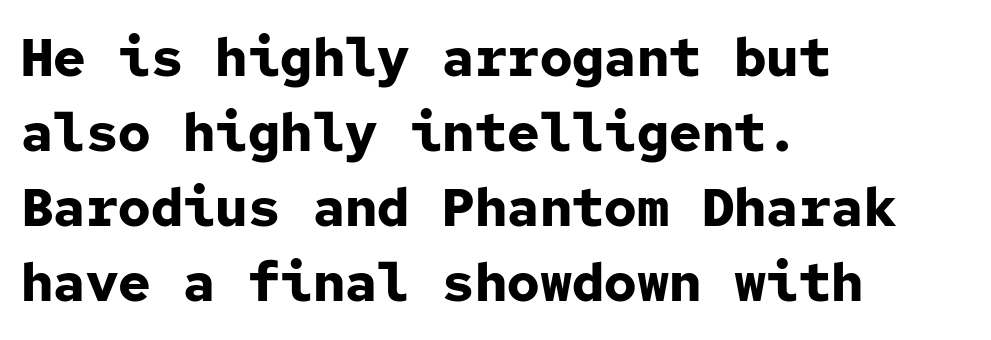
Q: Is the text bold? A: Yes.
Q: Is the text italic (slanted)? A: No, it is upright.
Q: Is the typeface a serif or a sans-serif typeface? A: Sans-serif.
Q: Is the text underlined? A: No.
Q: How is the paragraph aligned? A: Left-aligned.
Q: Is the spacing between letters normal or unusually wide? A: Normal.
Q: Is the spacing between lines tight, normal or loose? A: Normal.
Q: Width (condensed, normal, or wide)? A: Normal.
Q: Stroke contrast? A: Low.
Q: x-height? A: Medium.
Q: Monospaced? A: Yes.
